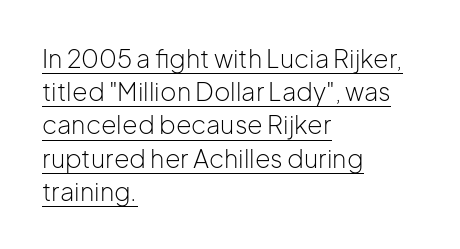
The image shows 25 px text type, upright; set left-aligned, normal line spacing (1.33x), normal letter spacing, underlined.
